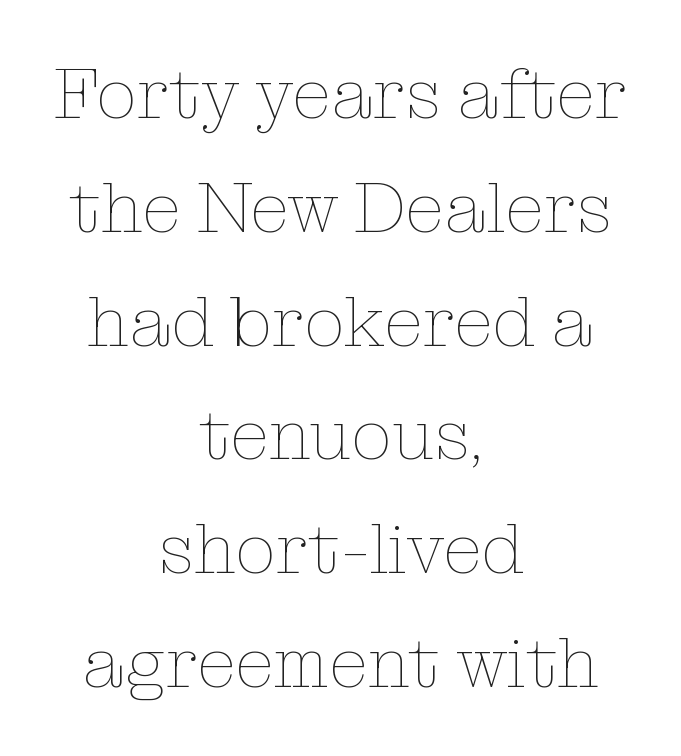
Q: Is the text bold? A: No.
Q: Is the text italic (slanted)? A: No, it is upright.
Q: Is the text underlined? A: No.
Q: How is the paragraph aligned? A: Centered.
Q: Is the spacing between letters normal or unusually wide? A: Normal.
Q: Is the spacing between lines tight, normal or loose? A: Normal.
Q: Width (condensed, normal, or wide)? A: Normal.
Q: Stroke contrast? A: Low.
Q: x-height? A: Medium.
Q: Monospaced? A: No.
